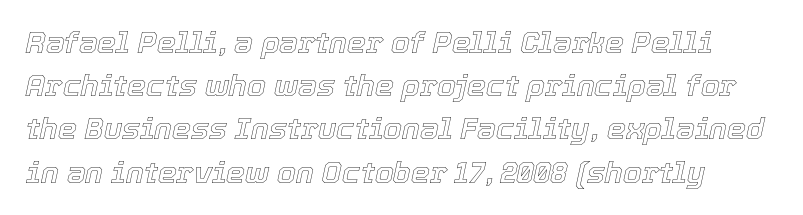
Q: Is the text italic (slanted)? A: Yes, it leans right by about 12 degrees.
Q: Is the text underlined? A: No.
Q: Is the spacing between letters normal or unusually wide? A: Normal.
Q: Is the spacing between lines tight, normal or loose? A: Normal.
Q: Width (condensed, normal, or wide)? A: Normal.
Q: x-height? A: Medium.
Q: Monospaced? A: No.
